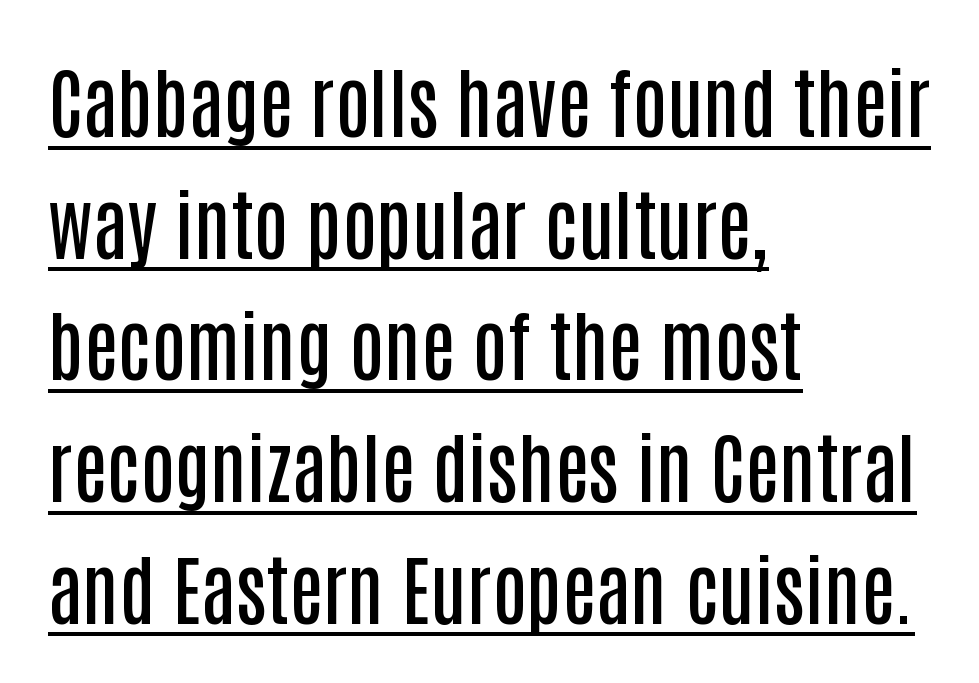
The image shows 77 px semibold, condensed sans-serif type, upright; set left-aligned, normal line spacing (1.58x), normal letter spacing, underlined; low stroke contrast and a large x-height.
